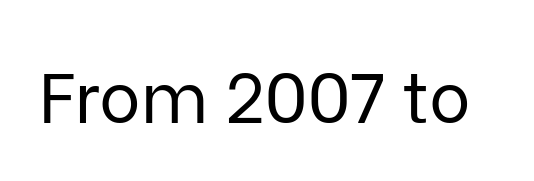
Q: Is the text bold? A: No.
Q: Is the text italic (slanted)? A: No, it is upright.
Q: Is the typeface a serif or a sans-serif typeface? A: Sans-serif.
Q: Is the text underlined? A: No.
Q: Is the spacing between letters normal or unusually wide? A: Normal.
Q: Width (condensed, normal, or wide)? A: Normal.
Q: Stroke contrast? A: Low.
Q: x-height? A: Medium.
Q: Monospaced? A: No.
